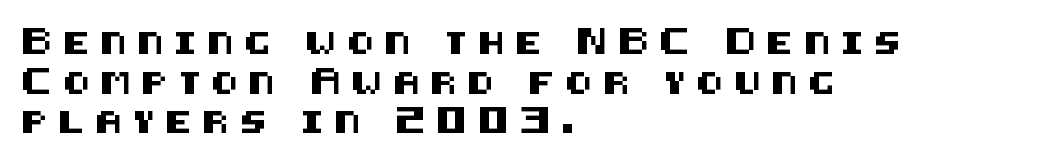
The image shows 22 px text type, upright; set left-aligned, line spacing 1.8x, unusually wide letter spacing (+0.49 em), not underlined.
